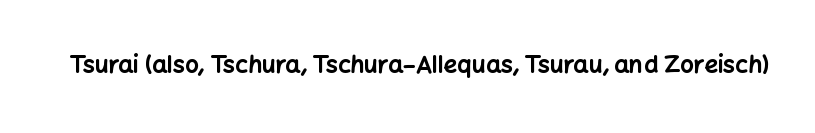
{"italic": "no", "bold": "yes", "underline": "no", "letter_spacing": "normal", "letter_spacing_em": 0.0, "glyph_px": 24}
